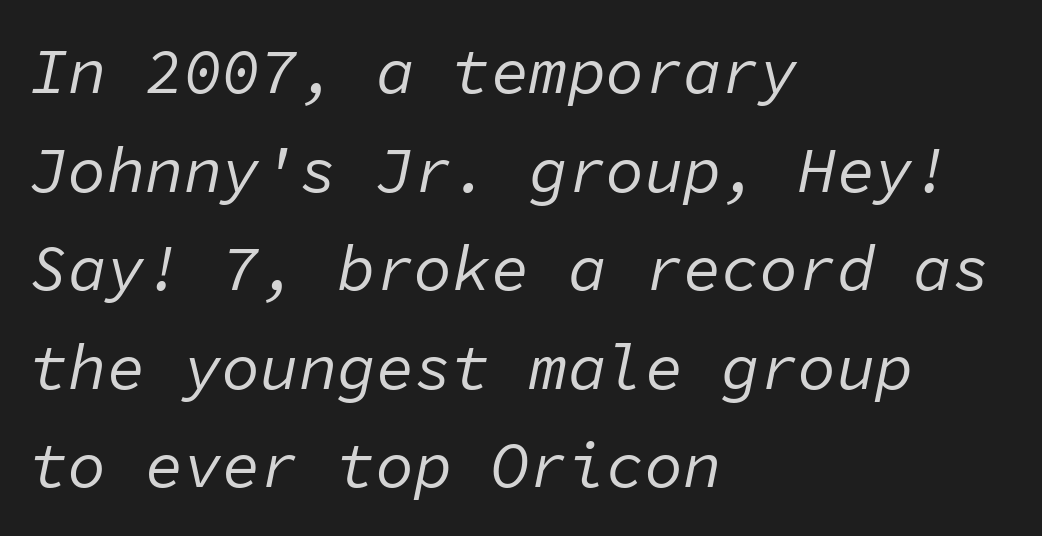
The image shows 64 px regular-weight type, italic (leaning right), monospaced; set left-aligned, normal line spacing (1.54x), normal letter spacing, not underlined; low stroke contrast and a medium x-height.
